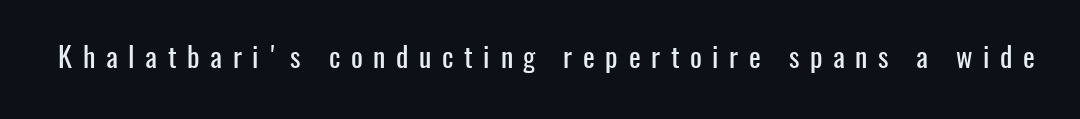
The letters are spread apart with noticeably loose tracking. If you drew a line through each stem, it would be perfectly vertical. Each letter keeps its own natural width here, so spacing adapts to shape. These lines are composed in type without serifs. The gap between lines stays unmarked.
